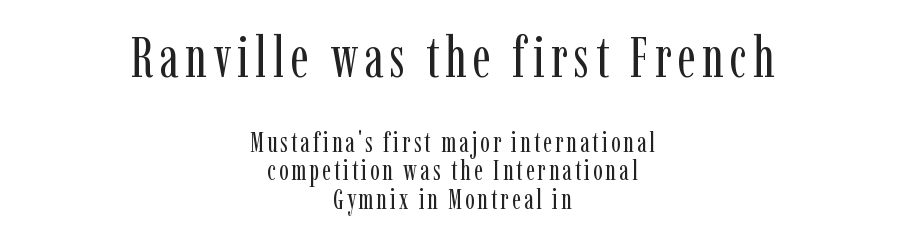
Q: Is the text bold? A: No.
Q: Is the text italic (slanted)? A: No, it is upright.
Q: Is the typeface a serif or a sans-serif typeface? A: Serif.
Q: Is the text underlined? A: No.
Q: How is the paragraph aligned? A: Centered.
Q: Is the spacing between lines tight, normal or loose? A: Tight.
Q: Which block of text is set in a larger size, the first (top) or the second (bottom)? A: The first (top) one.
Q: Width (condensed, normal, or wide)? A: Condensed.
Q: Stroke contrast? A: Low.
Q: x-height? A: Medium.
Q: Monospaced? A: No.
